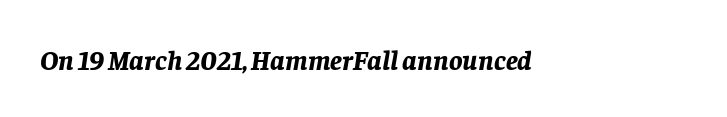
The image shows 28 px bold type, italic (leaning right); set normal letter spacing, not underlined; low stroke contrast and a large x-height.
